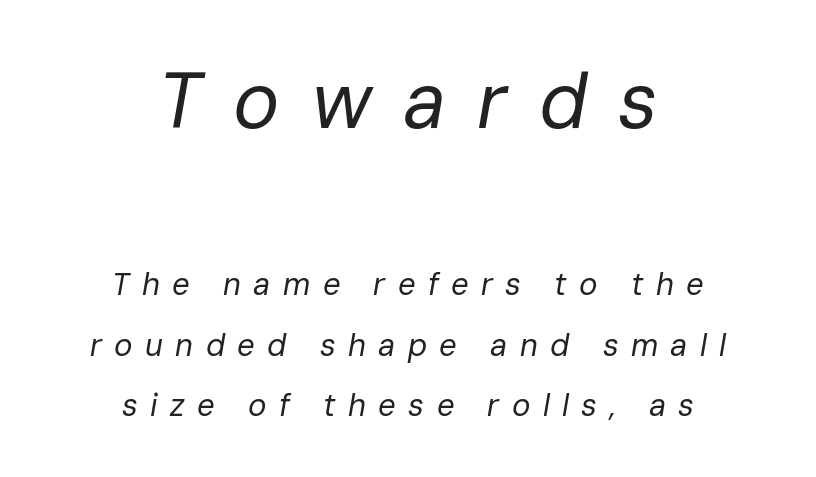
Q: Is the text bold? A: No.
Q: Is the text italic (slanted)? A: Yes, it leans right by about 10 degrees.
Q: Is the text underlined? A: No.
Q: How is the paragraph aligned? A: Centered.
Q: Is the spacing between letters normal or unusually wide? A: Unusually wide.
Q: Is the spacing between lines tight, normal or loose? A: Loose.
Q: Which block of text is set in a larger size, the first (top) or the second (bottom)? A: The first (top) one.
Q: Width (condensed, normal, or wide)? A: Normal.
Q: Stroke contrast? A: Low.
Q: x-height? A: Medium.
Q: Monospaced? A: No.
